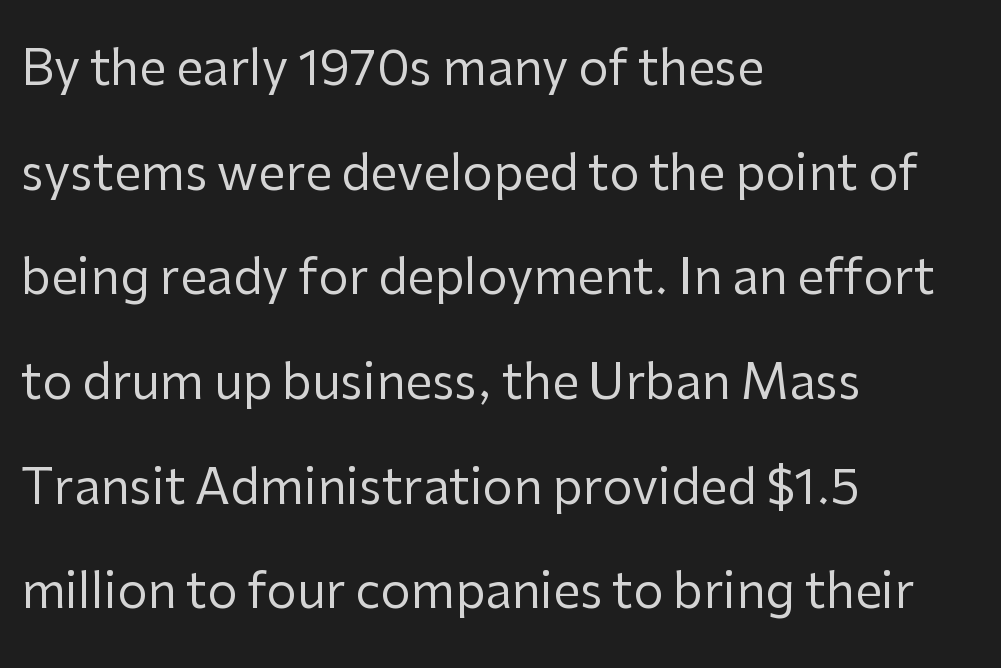
Q: Is the text bold? A: No.
Q: Is the text italic (slanted)? A: No, it is upright.
Q: Is the typeface a serif or a sans-serif typeface? A: Sans-serif.
Q: Is the text underlined? A: No.
Q: How is the paragraph aligned? A: Left-aligned.
Q: Is the spacing between letters normal or unusually wide? A: Normal.
Q: Is the spacing between lines tight, normal or loose? A: Loose.
Q: Width (condensed, normal, or wide)? A: Normal.
Q: Stroke contrast? A: Low.
Q: x-height? A: Medium.
Q: Monospaced? A: No.
